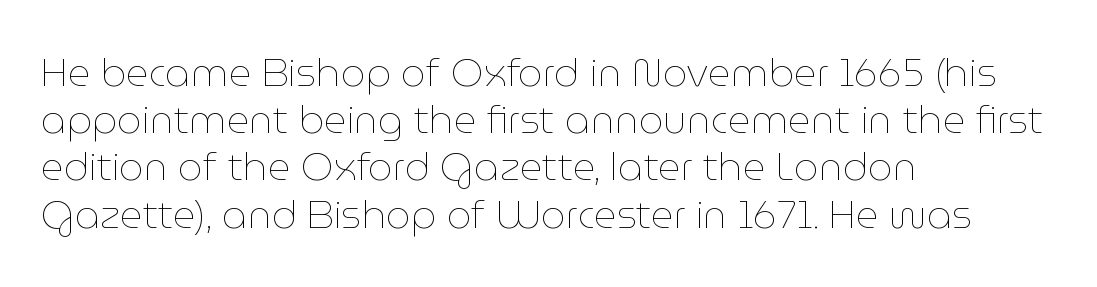
{"italic": "no", "bold": "no", "weight": "thin", "width": "normal", "stroke_contrast": "low", "x_height": "medium", "monospaced": "no", "underline": "no", "align": "left", "line_spacing_ratio": 1.21, "letter_spacing": "normal", "letter_spacing_em": 0.0, "glyph_px": 39}
